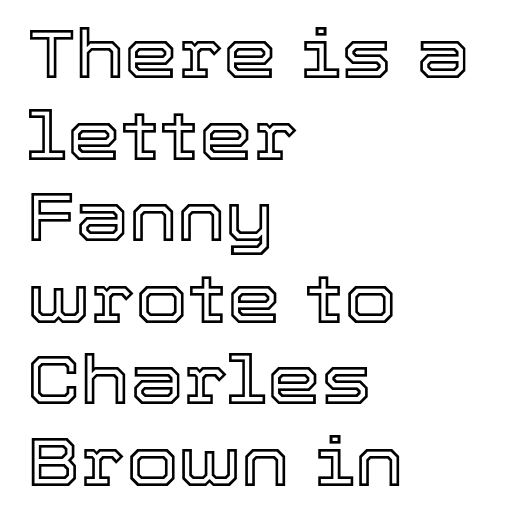
Q: Is the text italic (slanted)? A: No, it is upright.
Q: Is the text underlined? A: No.
Q: How is the paragraph aligned? A: Left-aligned.
Q: Is the spacing between letters normal or unusually wide? A: Normal.
Q: Width (condensed, normal, or wide)? A: Normal.
Q: x-height? A: Medium.
Q: Monospaced? A: No.
